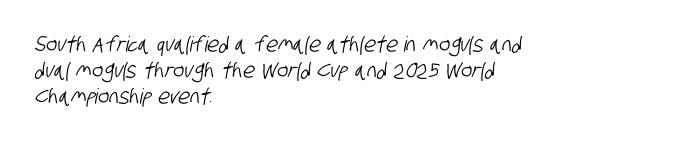
{"underline": "no", "align": "left", "line_spacing_ratio": 1.23, "letter_spacing": "normal", "letter_spacing_em": 0.0, "glyph_px": 21}
